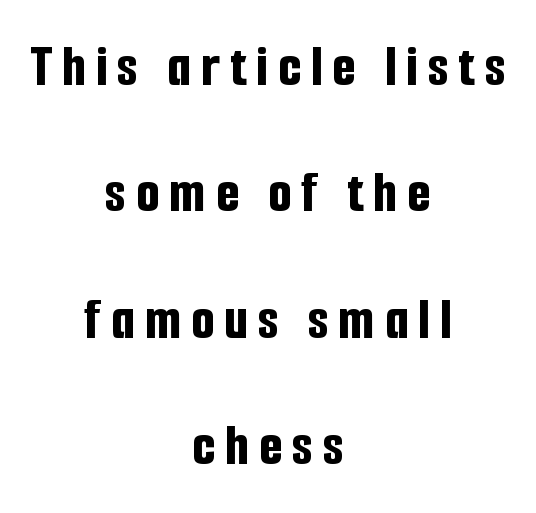
The image shows 61 px bold, condensed sans-serif type, upright; set centered, loose line spacing (2.07x), not underlined; low stroke contrast and a medium x-height.
